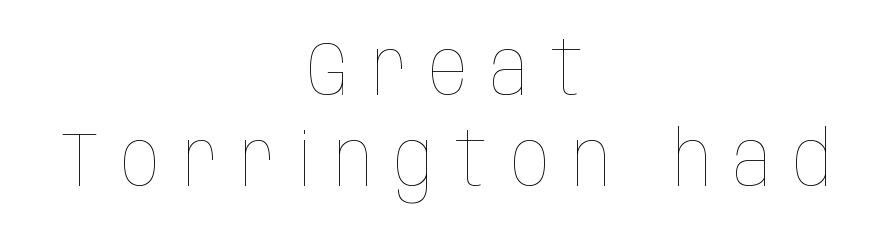
{"italic": "no", "bold": "no", "weight": "thin", "width": "condensed", "stroke_contrast": "low", "x_height": "large", "monospaced": "no", "underline": "no", "align": "center", "line_spacing_ratio": 1.2, "letter_spacing": "wide", "letter_spacing_em": 0.3, "glyph_px": 76}
